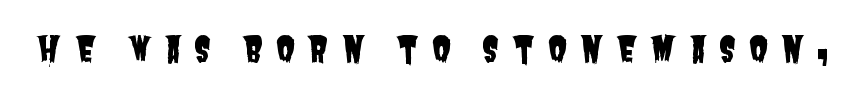
The image shows 35 px condensed sans-serif type; set unusually wide letter spacing (+0.36 em), not underlined; low stroke contrast and a large x-height.
